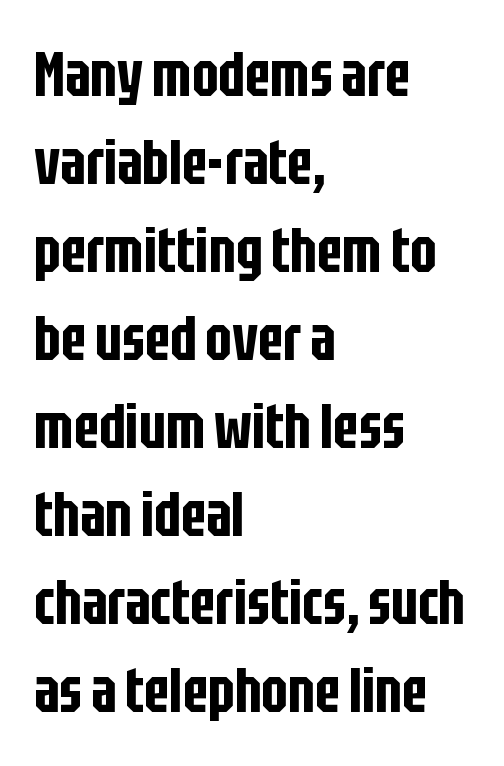
Characters follow at the spacing the type designer built in. Posture: vertical. Rows of type keep a routine distance in the vertical direction. Regarding serifs, this sample does without them.
